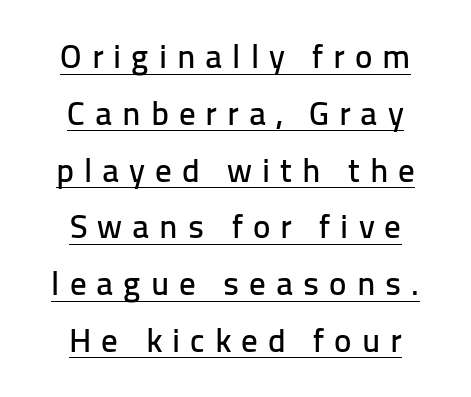
{"serif": "no", "italic": "no", "width": "normal", "stroke_contrast": "low", "x_height": "medium", "monospaced": "no", "underline": "yes", "align": "center", "line_spacing_ratio": 1.72, "letter_spacing": "wide", "letter_spacing_em": 0.3, "glyph_px": 33}
